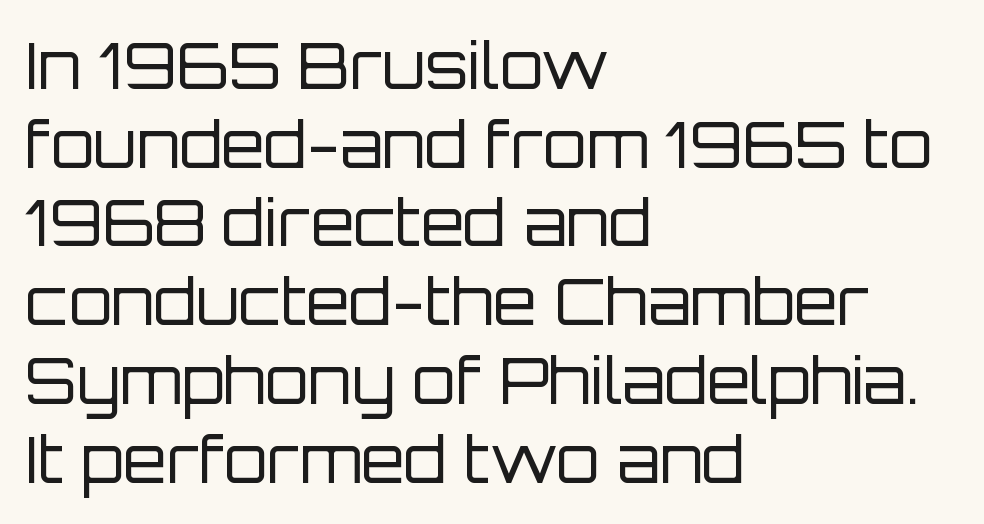
Q: Is the text bold? A: No.
Q: Is the text italic (slanted)? A: No, it is upright.
Q: Is the typeface a serif or a sans-serif typeface? A: Sans-serif.
Q: Is the text underlined? A: No.
Q: How is the paragraph aligned? A: Left-aligned.
Q: Is the spacing between letters normal or unusually wide? A: Normal.
Q: Is the spacing between lines tight, normal or loose? A: Normal.
Q: Width (condensed, normal, or wide)? A: Normal.
Q: Stroke contrast? A: Low.
Q: x-height? A: Large.
Q: Monospaced? A: No.
